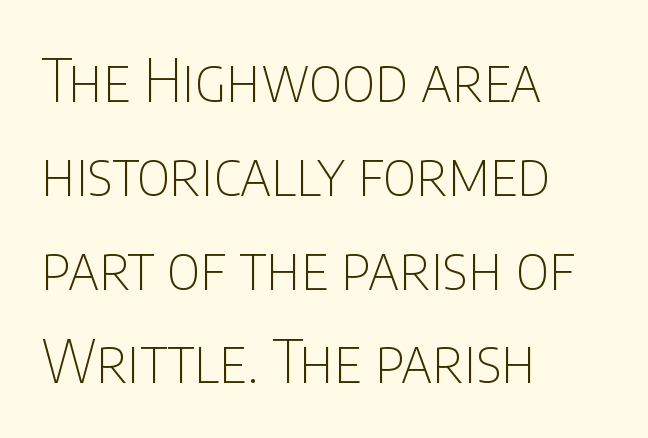
The image shows 59 px thin, condensed sans-serif type, upright; set left-aligned, normal line spacing (1.59x), normal letter spacing, not underlined; low stroke contrast and a large x-height.
